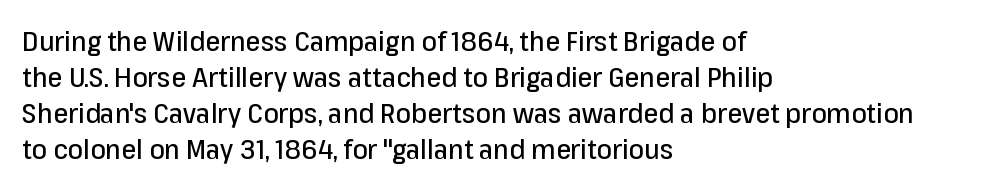
The image shows 27 px text type, upright; set left-aligned, normal line spacing (1.33x), normal letter spacing, not underlined.
